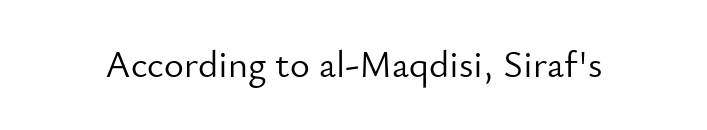
The image shows 38 px light sans-serif type, upright; set normal letter spacing, not underlined; low stroke contrast and a small x-height.
